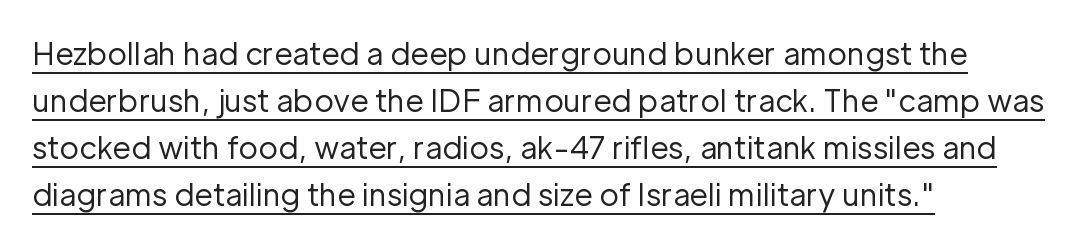
The image shows 30 px regular-weight sans-serif type, upright; set left-aligned, normal line spacing (1.57x), normal letter spacing, underlined; low stroke contrast and a medium x-height.
